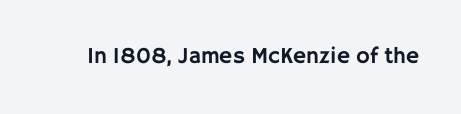
Each word holds together tightly as a unit, with standard inter-letter gaps. Posture: upright roman. The specimen omits any rule beneath the text block's lines.
